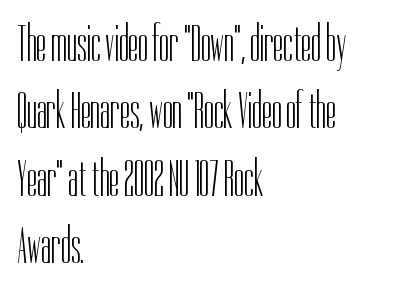
The space between consecutive lines is moderate. This sample is left-justified, so line endings fall wherever the words run out. A light-to-regular cut is what we see here. Beneath every word, the page is bare. Look at the bottom of the vertical strokes: they stop flat, with no serifs.
